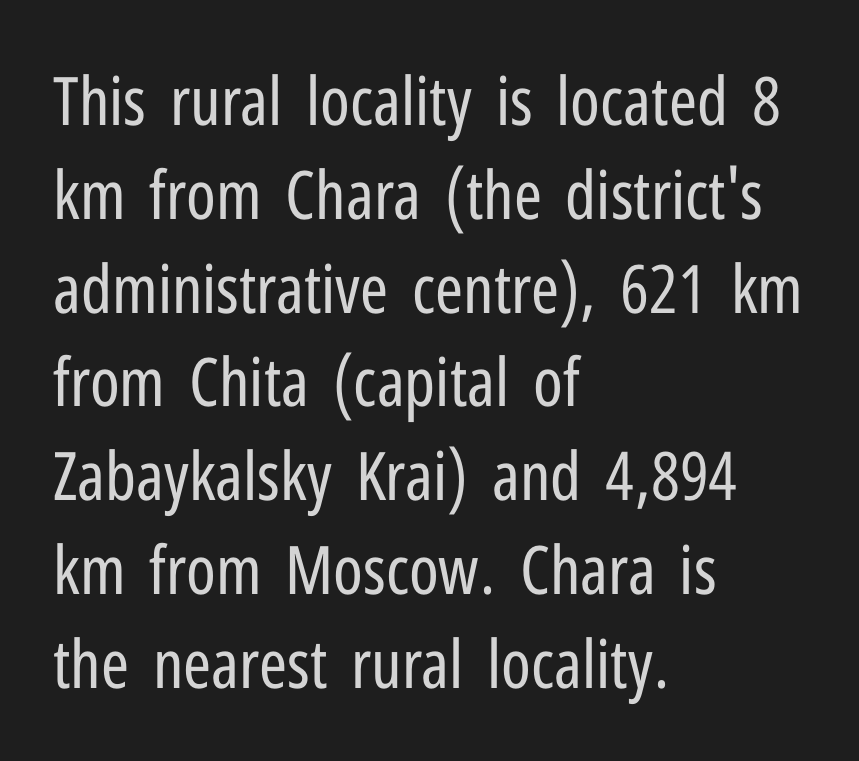
The image shows 67 px regular-weight, condensed sans-serif type, upright; set left-aligned, normal line spacing (1.4x), normal letter spacing, not underlined; low stroke contrast and a medium x-height.
